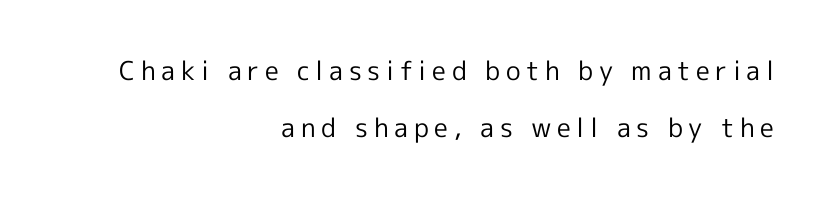
{"italic": "no", "bold": "no", "underline": "no", "align": "right", "line_spacing": "loose", "line_spacing_ratio": 2.21, "letter_spacing": "wide", "letter_spacing_em": 0.22, "glyph_px": 26}
